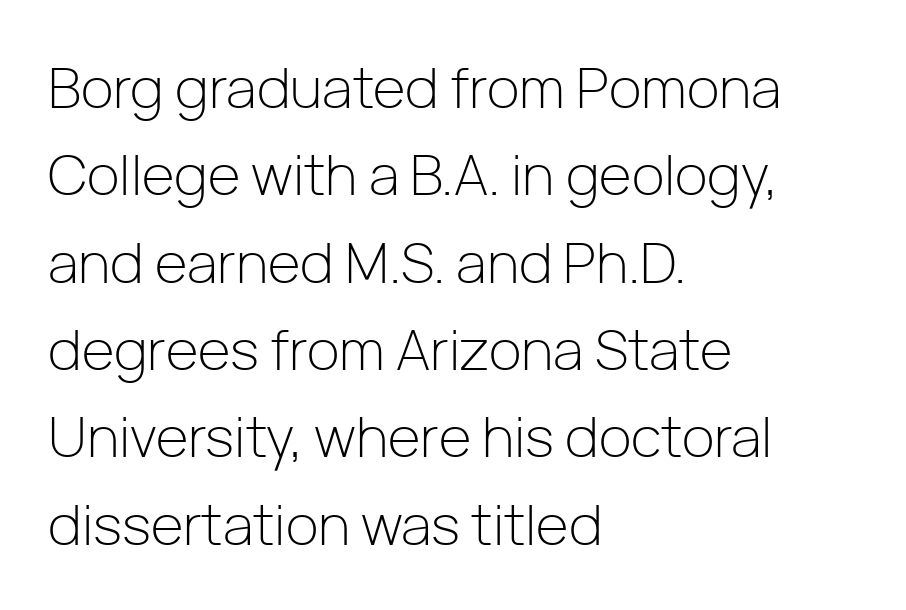
The image shows 56 px light sans-serif type, upright; set left-aligned, normal line spacing (1.56x), normal letter spacing, not underlined; low stroke contrast and a medium x-height.
